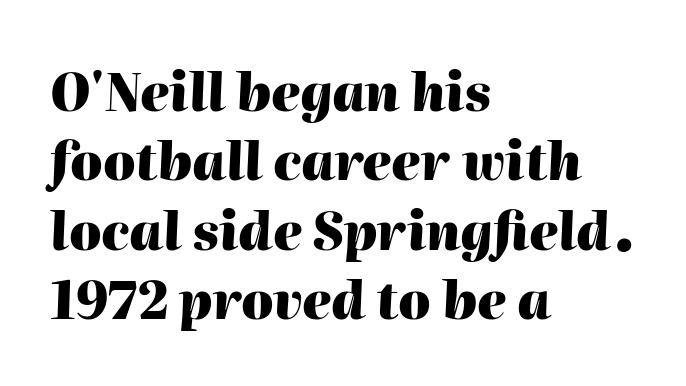
Q: Is the text bold? A: Yes.
Q: Is the text italic (slanted)? A: Yes, it leans right by about 2 degrees.
Q: Is the text underlined? A: No.
Q: How is the paragraph aligned? A: Left-aligned.
Q: Is the spacing between letters normal or unusually wide? A: Normal.
Q: Is the spacing between lines tight, normal or loose? A: Normal.
Q: Width (condensed, normal, or wide)? A: Normal.
Q: Stroke contrast? A: High.
Q: x-height? A: Medium.
Q: Monospaced? A: No.
